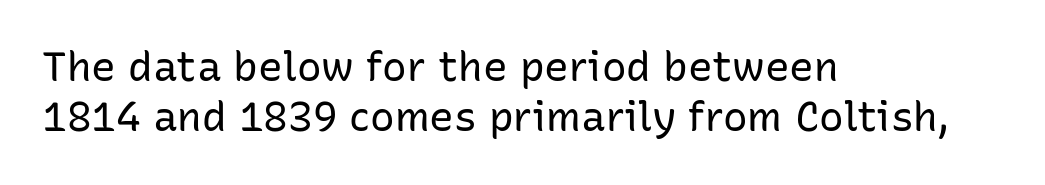
The ragged edge is on the right, which tells us the setting is flush left. The passage shown is typed in a proportional face where columns would drift. Nothing heavy about these letters — not bold at all. Vertical strokes here are truly vertical. The letters sit at their default tracking, neither squeezed nor spread. The glyphs in this specimen are sans serif.
